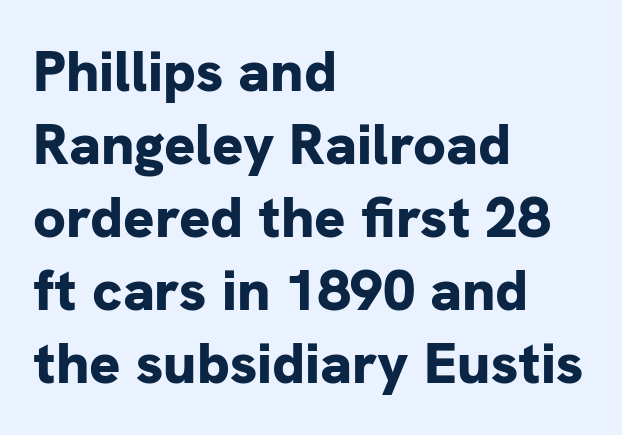
Q: Is the text bold? A: Yes.
Q: Is the text italic (slanted)? A: No, it is upright.
Q: Is the typeface a serif or a sans-serif typeface? A: Sans-serif.
Q: Is the text underlined? A: No.
Q: How is the paragraph aligned? A: Left-aligned.
Q: Is the spacing between letters normal or unusually wide? A: Normal.
Q: Is the spacing between lines tight, normal or loose? A: Normal.
Q: Width (condensed, normal, or wide)? A: Normal.
Q: Stroke contrast? A: Low.
Q: x-height? A: Medium.
Q: Monospaced? A: No.
